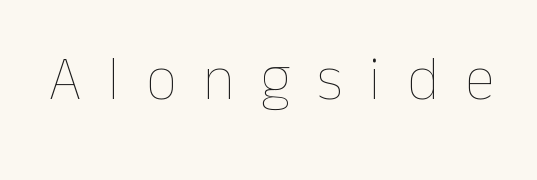
Q: Is the text bold? A: No.
Q: Is the text italic (slanted)? A: No, it is upright.
Q: Is the text underlined? A: No.
Q: Is the spacing between letters normal or unusually wide? A: Unusually wide.
Q: Width (condensed, normal, or wide)? A: Normal.
Q: Stroke contrast? A: Low.
Q: x-height? A: Medium.
Q: Monospaced? A: No.
